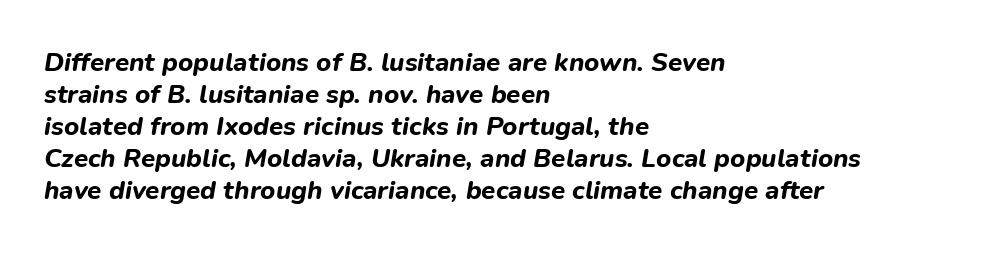
Q: Is the text bold? A: Yes.
Q: Is the text italic (slanted)? A: Yes, it leans right by about 9 degrees.
Q: Is the text underlined? A: No.
Q: How is the paragraph aligned? A: Left-aligned.
Q: Is the spacing between letters normal or unusually wide? A: Normal.
